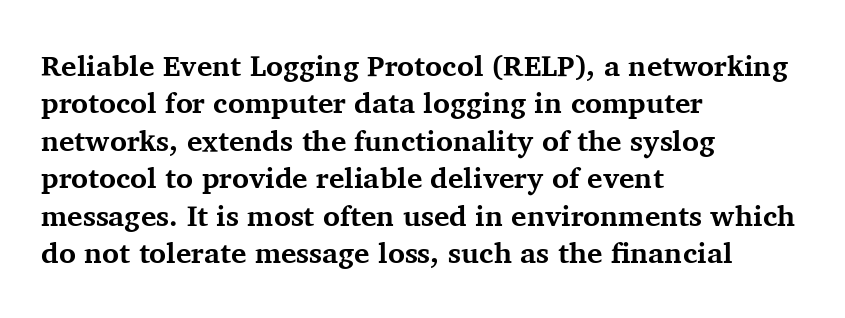
{"serif": "yes", "italic": "no", "bold": "yes", "weight": "bold", "width": "normal", "stroke_contrast": "medium", "x_height": "medium", "monospaced": "no", "underline": "no", "align": "left", "line_spacing": "normal", "line_spacing_ratio": 1.29, "letter_spacing": "normal", "letter_spacing_em": 0.0, "glyph_px": 29}
